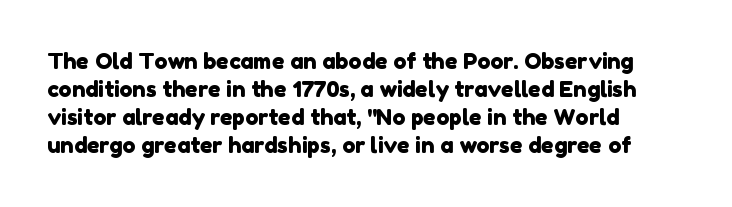
{"underline": "no", "align": "left", "line_spacing": "normal", "line_spacing_ratio": 1.28, "letter_spacing": "normal", "letter_spacing_em": 0.0, "glyph_px": 22}
